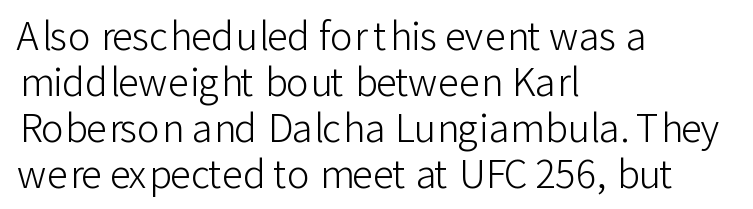
Spacing between characters is what you'd get straight out of the box. A typesetter would label this face a sans. Is this a fixed-width face? No — the glyphs have proportional, varying widths. Nothing heavy about these letters — not bold at all.
